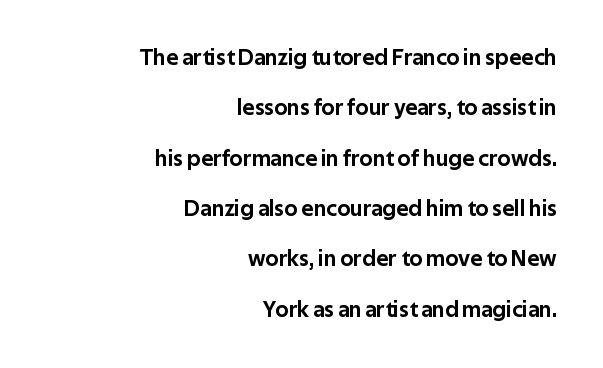
One glance says open: line gaps are wider than usual. Upright lettering throughout. The strip under each line holds only bare page. Honestly, the letter spacing is just normal — you wouldn't notice it. All the whitespace from short lines collects on the left.
